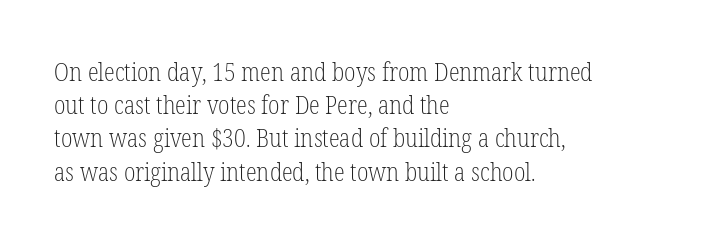
These lines sit exactly where default settings would place them. Decoration check: the copy has no underline. The typeface has the unassuming heft of standard copy or less. Horizontal alignment here is leftward, the default for most running prose.
